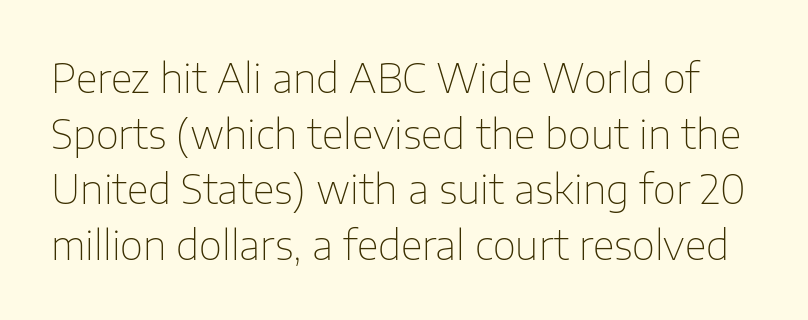
{"serif": "no", "italic": "no", "bold": "no", "weight": "thin", "width": "normal", "stroke_contrast": "low", "x_height": "medium", "monospaced": "no", "underline": "no", "line_spacing": "normal", "line_spacing_ratio": 1.39, "letter_spacing": "normal", "letter_spacing_em": 0.0, "glyph_px": 40}
